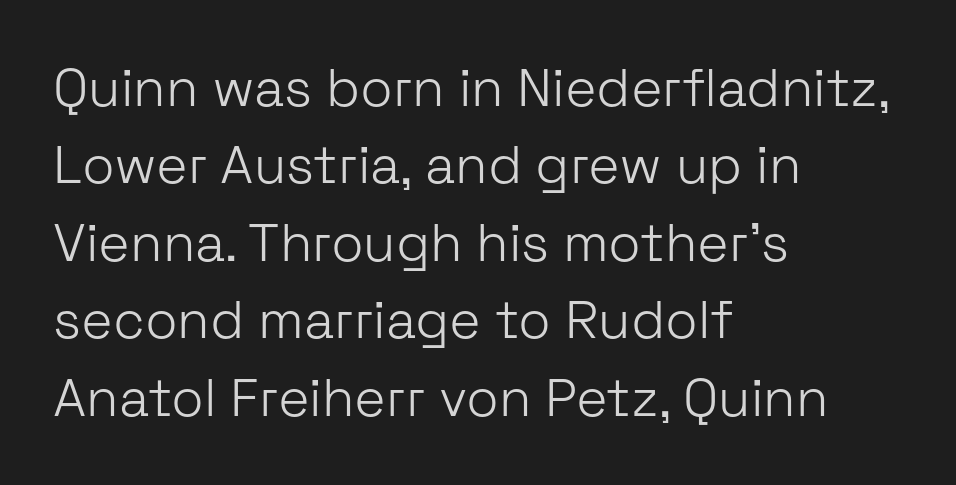
The image shows 53 px light sans-serif type, upright; set left-aligned, normal line spacing (1.46x), normal letter spacing, not underlined; low stroke contrast and a medium x-height.
